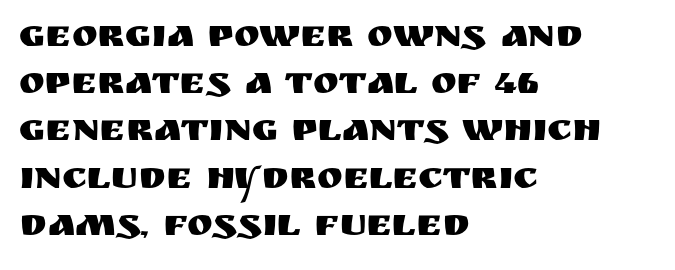
{"serif": "no", "italic": "no", "width": "normal", "stroke_contrast": "medium", "x_height": "large", "monospaced": "no", "underline": "no", "align": "left", "line_spacing_ratio": 1.21, "letter_spacing": "normal", "letter_spacing_em": 0.0, "glyph_px": 39}
